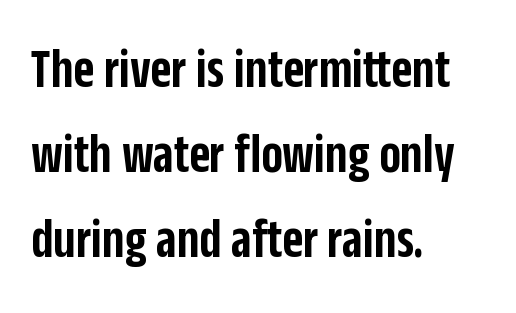
Q: Is the text bold? A: Semi-bold.
Q: Is the text italic (slanted)? A: No, it is upright.
Q: Is the typeface a serif or a sans-serif typeface? A: Sans-serif.
Q: Is the text underlined? A: No.
Q: How is the paragraph aligned? A: Left-aligned.
Q: Is the spacing between letters normal or unusually wide? A: Normal.
Q: Is the spacing between lines tight, normal or loose? A: Normal.
Q: Width (condensed, normal, or wide)? A: Condensed.
Q: Stroke contrast? A: Low.
Q: x-height? A: Large.
Q: Monospaced? A: No.
